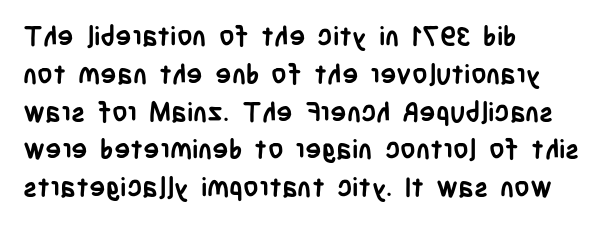
Q: Is the text bold? A: Yes.
Q: Is the text italic (slanted)? A: No, it is upright.
Q: Is the text underlined? A: No.
Q: How is the paragraph aligned? A: Left-aligned.
Q: Is the spacing between letters normal or unusually wide? A: Normal.
Q: Is the spacing between lines tight, normal or loose? A: Normal.
